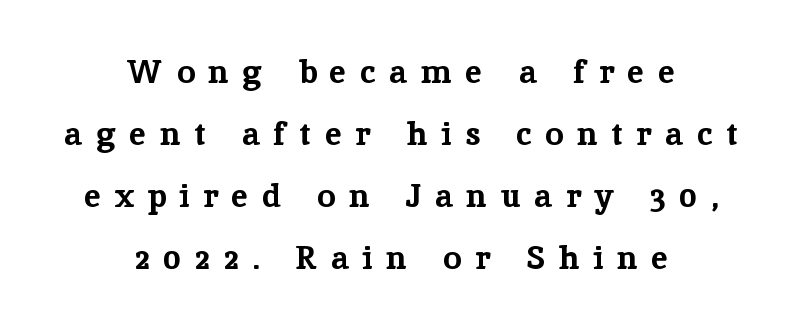
Notice how the passage keeps no hard edge, just a central spine. The space beneath each line is pristine and unruled. Loose tracking; the words dissolve into strings of separated letters. What kind of face is this? One with serifs. The letters stand straight up with perfectly vertical stems.
